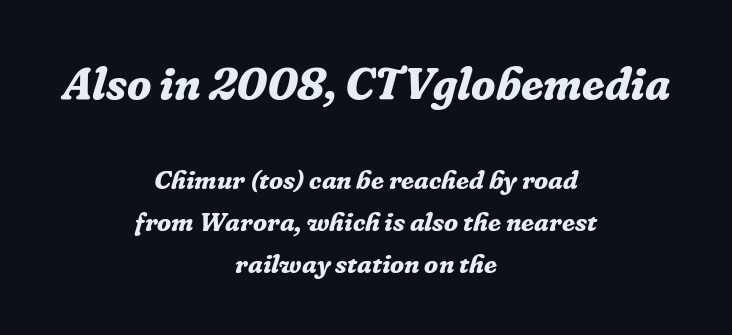
The image shows 45 px bold serif type, italic (leaning right); set centered, normal line spacing (1.62x), normal letter spacing, not underlined; the first (top) block is 1.73x larger; low stroke contrast and a medium x-height.
